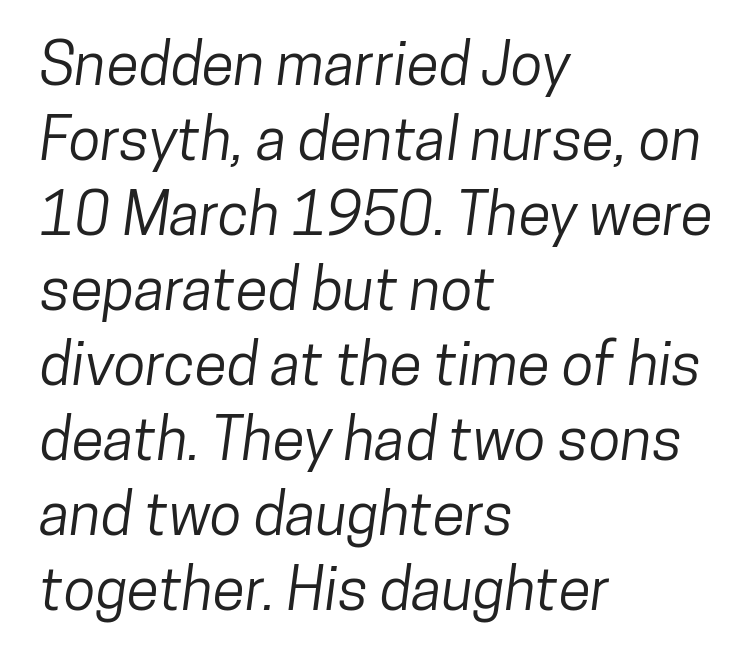
Teacher's note: observe the even left margin — that is flush-left alignment. The typeface chosen for these lines omits serifs. Words float on clear page, feet unadorned. The gaps between neighbouring characters are ordinary and unremarkable. Is this a fixed-width face? No — the glyphs have proportional, varying widths. The leading is moderate, giving the passage an even texture.
